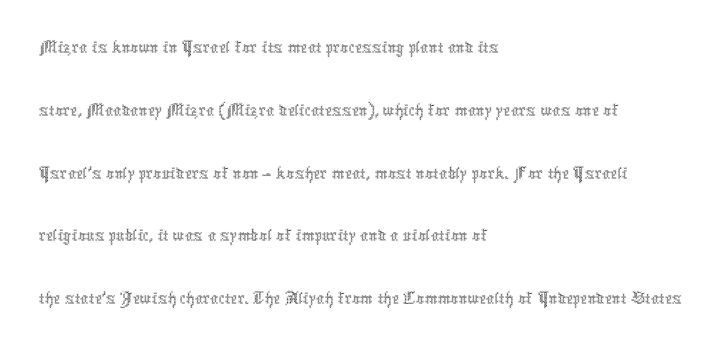
Glyph-to-glyph distance matches everyday printed text. When letters stand straight like this, we call the style roman or upright. Evenly set lines give the paragraph a standard silhouette. Type without underlining.
